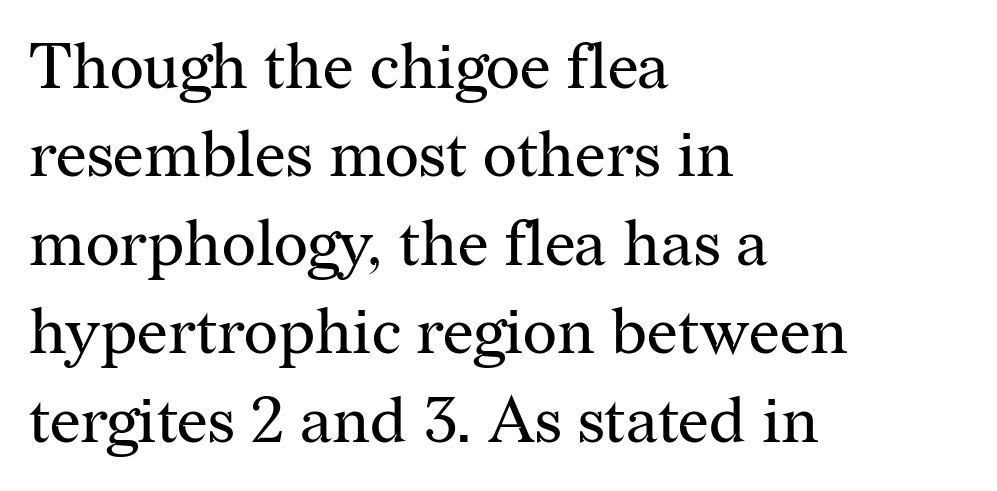
Q: Is the text bold? A: No.
Q: Is the text italic (slanted)? A: No, it is upright.
Q: Is the typeface a serif or a sans-serif typeface? A: Serif.
Q: Is the text underlined? A: No.
Q: How is the paragraph aligned? A: Left-aligned.
Q: Is the spacing between letters normal or unusually wide? A: Normal.
Q: Is the spacing between lines tight, normal or loose? A: Normal.
Q: Width (condensed, normal, or wide)? A: Normal.
Q: Stroke contrast? A: Medium.
Q: x-height? A: Medium.
Q: Monospaced? A: No.
